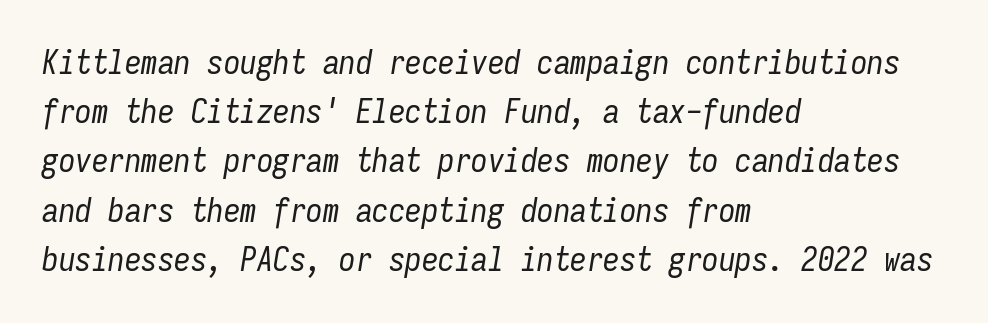
{"italic": "yes", "lean": "right", "slant_degrees": 9, "bold": "no", "weight": "regular", "width": "condensed", "stroke_contrast": "low", "x_height": "medium", "monospaced": "yes", "underline": "no", "align": "left", "line_spacing": "normal", "line_spacing_ratio": 1.49, "letter_spacing": "normal", "letter_spacing_em": 0.0, "glyph_px": 33}
